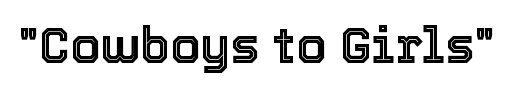
{"italic": "no", "width": "normal", "x_height": "medium", "monospaced": "no", "underline": "no", "letter_spacing": "normal", "letter_spacing_em": 0.0, "glyph_px": 49}
